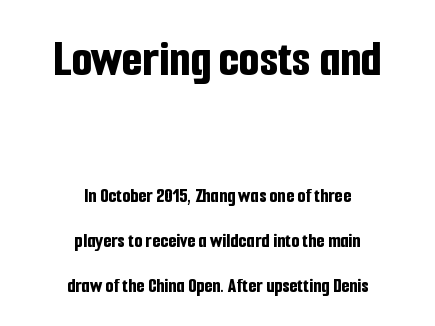
Q: Is the text bold? A: Yes.
Q: Is the text italic (slanted)? A: No, it is upright.
Q: Is the typeface a serif or a sans-serif typeface? A: Sans-serif.
Q: Is the text underlined? A: No.
Q: How is the paragraph aligned? A: Centered.
Q: Is the spacing between letters normal or unusually wide? A: Normal.
Q: Is the spacing between lines tight, normal or loose? A: Loose.
Q: Which block of text is set in a larger size, the first (top) or the second (bottom)? A: The first (top) one.
Q: Width (condensed, normal, or wide)? A: Condensed.
Q: Stroke contrast? A: Low.
Q: x-height? A: Medium.
Q: Monospaced? A: No.
